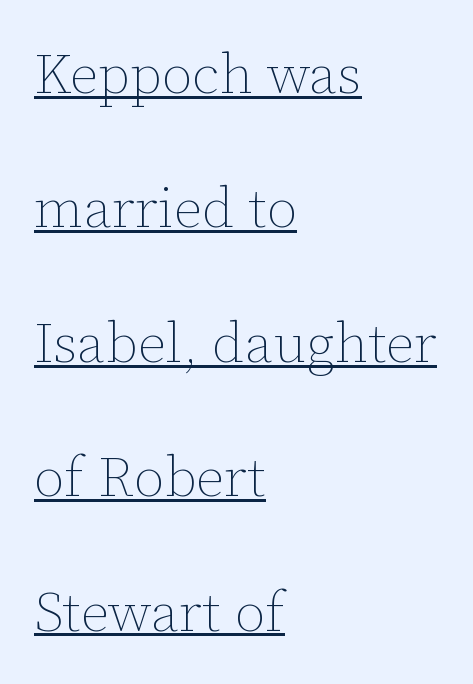
{"italic": "no", "bold": "no", "weight": "thin", "width": "normal", "stroke_contrast": "low", "x_height": "medium", "monospaced": "no", "underline": "yes", "align": "left", "line_spacing": "loose", "line_spacing_ratio": 2.4, "letter_spacing": "normal", "letter_spacing_em": 0.0, "glyph_px": 56}
